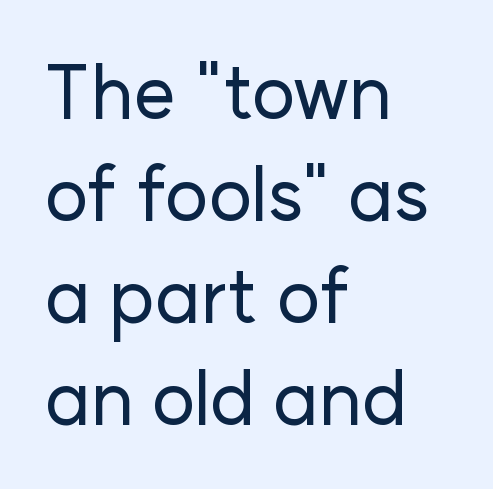
Every row of glyphs begins at an identical x-position on the left. Here the designer chose a conventional face with non-uniform glyph widths. No word sits above an underline. The horizontal fit of the characters is conventional and even. Type style note: lacks serifs. These lines were composed using upright roman letters.
